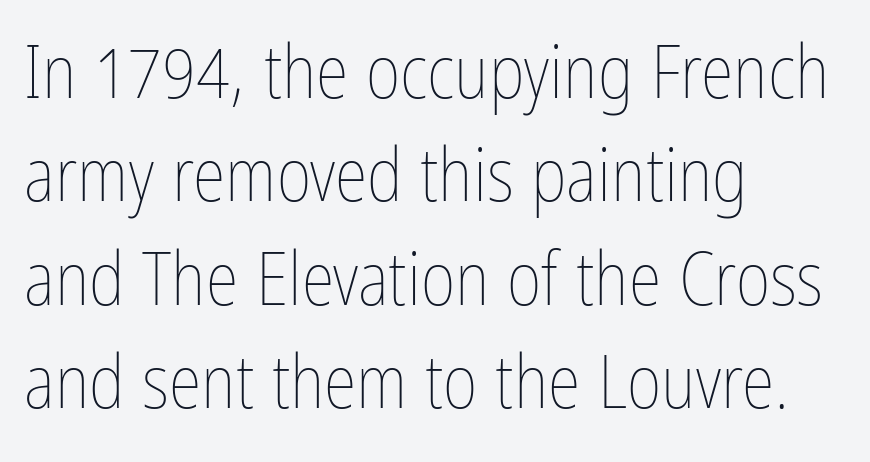
{"italic": "no", "bold": "no", "weight": "thin", "width": "condensed", "stroke_contrast": "low", "x_height": "medium", "monospaced": "no", "underline": "no", "align": "left", "line_spacing": "normal", "line_spacing_ratio": 1.38, "letter_spacing": "normal", "letter_spacing_em": 0.0, "glyph_px": 75}
